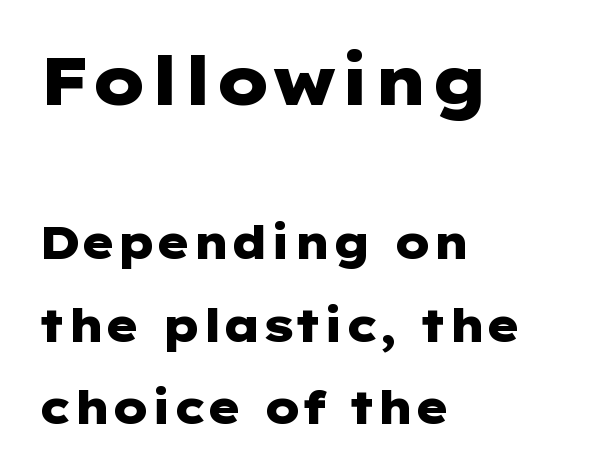
{"serif": "no", "italic": "no", "bold": "yes", "weight": "heavy", "width": "wide", "stroke_contrast": "low", "x_height": "medium", "underline": "no", "align": "left", "line_spacing_ratio": 1.83, "letter_spacing": "normal", "letter_spacing_em": 0.0, "larger_block": "first", "size_ratio": 1.49, "glyph_px": 67}
